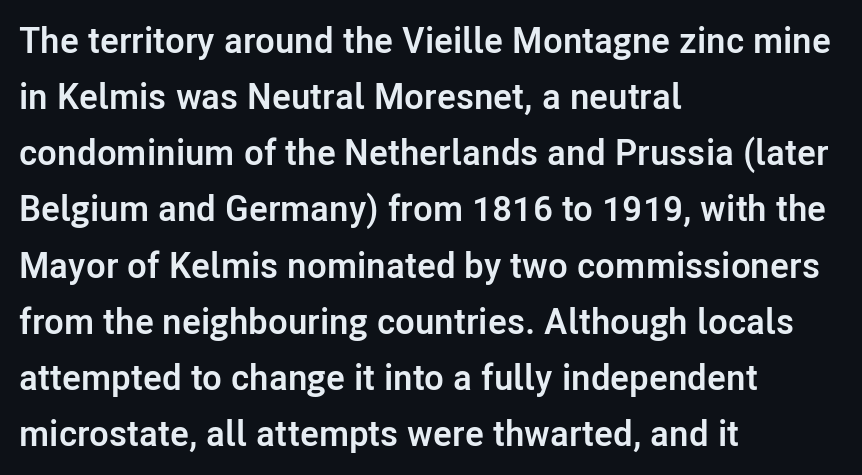
Q: Is the text bold? A: Yes.
Q: Is the text italic (slanted)? A: No, it is upright.
Q: Is the typeface a serif or a sans-serif typeface? A: Sans-serif.
Q: Is the text underlined? A: No.
Q: How is the paragraph aligned? A: Left-aligned.
Q: Is the spacing between letters normal or unusually wide? A: Normal.
Q: Is the spacing between lines tight, normal or loose? A: Normal.
Q: Width (condensed, normal, or wide)? A: Normal.
Q: Stroke contrast? A: Low.
Q: x-height? A: Medium.
Q: Monospaced? A: No.
